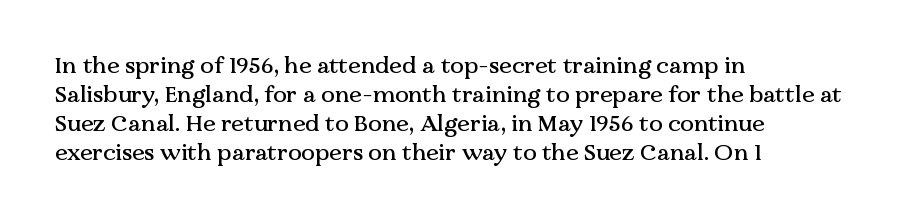
Q: Is the text italic (slanted)? A: No, it is upright.
Q: Is the text underlined? A: No.
Q: How is the paragraph aligned? A: Left-aligned.
Q: Is the spacing between letters normal or unusually wide? A: Normal.
Q: Is the spacing between lines tight, normal or loose? A: Normal.
